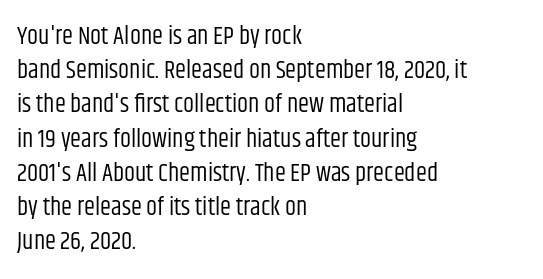
The image shows 25 px text type, upright; set left-aligned, normal line spacing (1.37x), normal letter spacing, not underlined.
